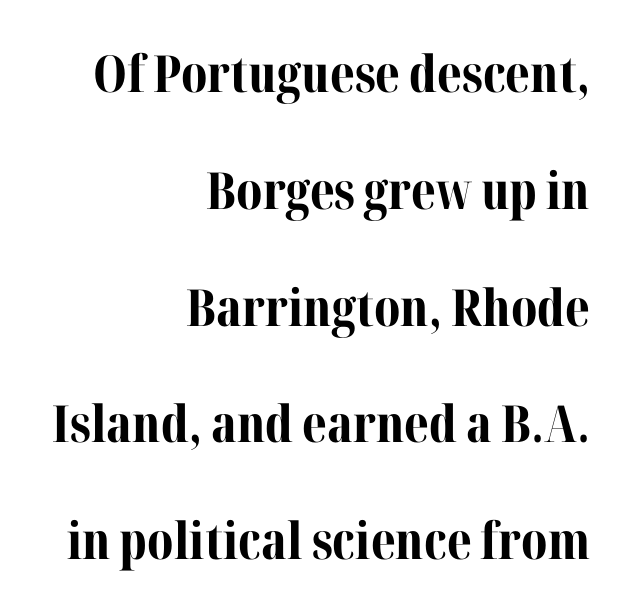
What weight is shown? A full bold with thick strokes. Between one letter and the next there's only the usual sliver of space. Italic: no, the glyphs are upright roman. Proportional: the letters do not fall into vertical columns.
